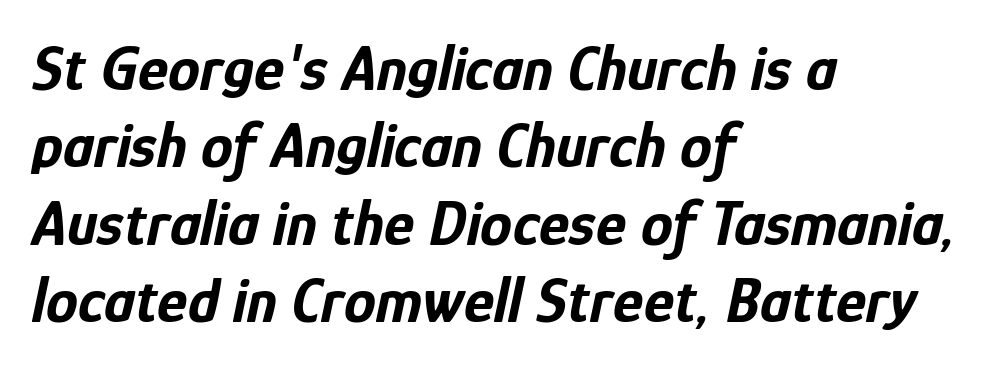
The image shows 64 px bold, condensed type, italic (leaning right); set left-aligned, line spacing 1.21x, normal letter spacing, not underlined; low stroke contrast and a medium x-height.
